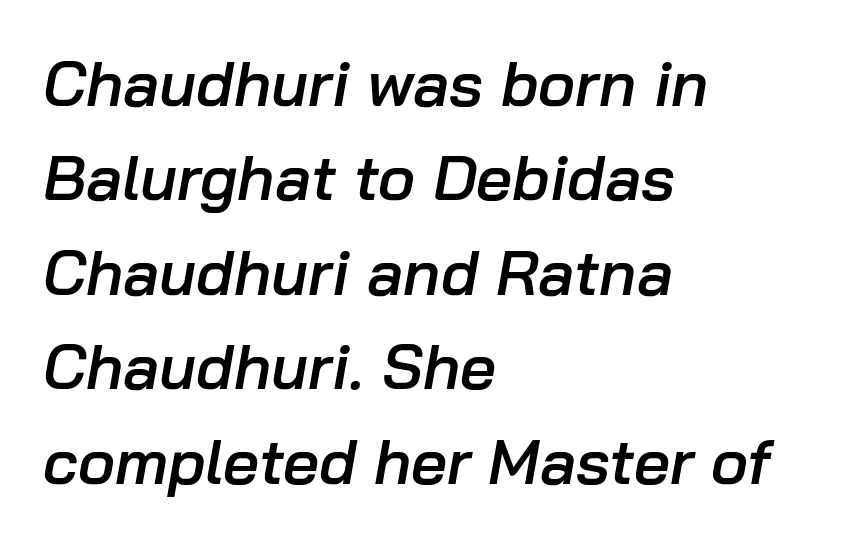
Here the designer chose a conventional face with non-uniform glyph widths. Which margin do the lines hug? The left one — the right edge is uneven. The space directly below the letters is spotless. The face used here is a semibold: visibly heavier than regular, lighter than bold. Honestly, the letter spacing is just normal — you wouldn't notice it. In terms of posture, this sample is oblique.
